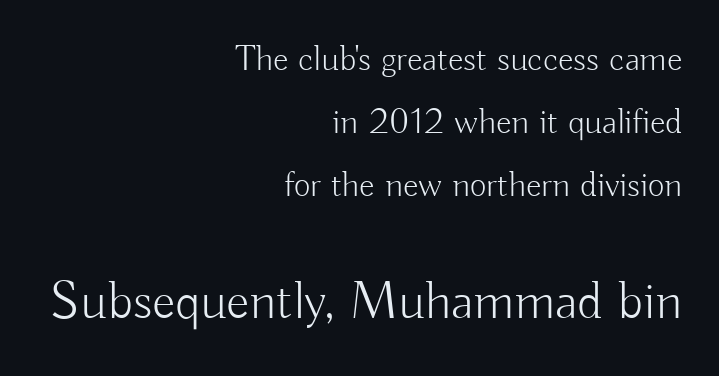
The image shows 54 px light sans-serif type, upright; set right-aligned, line spacing 1.75x, normal letter spacing, not underlined; the second (bottom) block is 1.5x larger; low stroke contrast and a small x-height.
